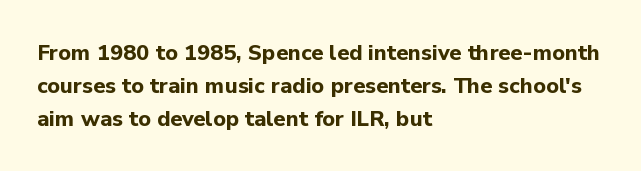
The image shows 22 px bold type, upright; set left-aligned, normal line spacing (1.5x), normal letter spacing, not underlined.
